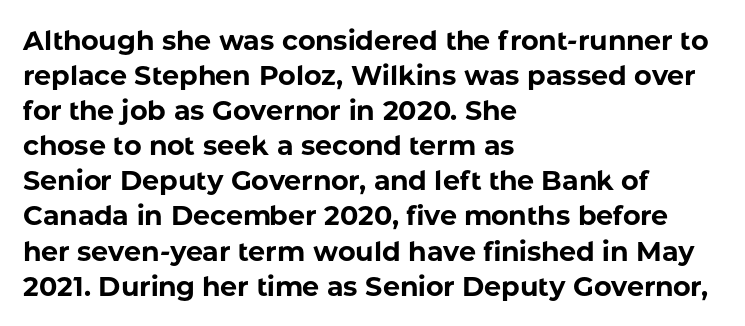
Is there much room between lines? A standard amount, neither cramped nor airy. Emphasis by weight is at full strength: bold. Each word holds together tightly as a unit, with standard inter-letter gaps. Rule under the text: the space is simply empty. Style check: upright. Does the copy run flush right? No — it runs flush left.
